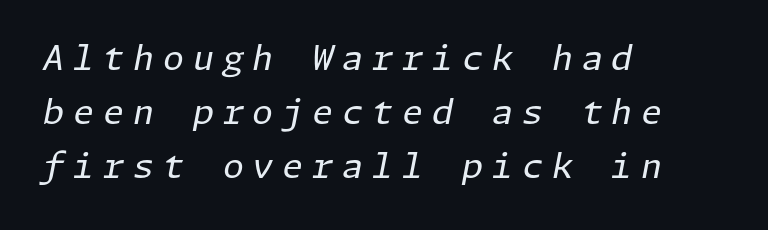
You can tell it's italic because the verticals aren't actually vertical. The rows are spaced the way most documents space them. The typesetting does not lean heavy: it is not bold. A student would call this left alignment; a typographer would say flush left, rag right. The passage shown has open, widely tracked lettering throughout.
